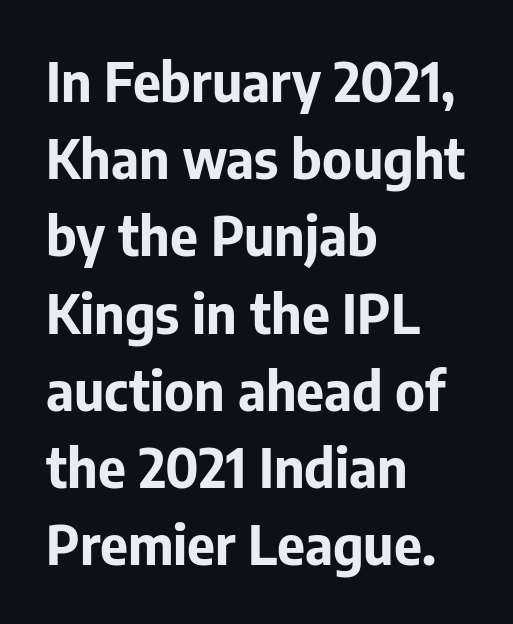
The image shows 54 px bold sans-serif type, upright; set left-aligned, normal line spacing (1.43x), normal letter spacing, not underlined; low stroke contrast and a medium x-height.
